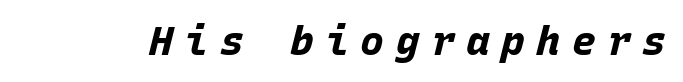
The image shows 40 px bold type, italic (leaning right), monospaced; set unusually wide letter spacing (+0.28 em), not underlined; low stroke contrast and a large x-height.
